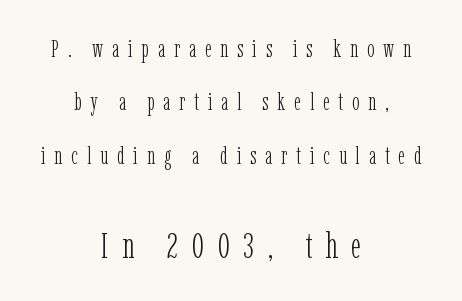
Check where the strokes stop: tiny serifs finish them off. The font sits on the lighter half of the weight spectrum, regular included. Someone cranked the tracking dial way up on this one. Is there any slant? The stems are plumb.
